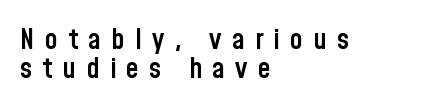
Q: Is the text bold? A: Semi-bold.
Q: Is the text italic (slanted)? A: No, it is upright.
Q: Is the typeface a serif or a sans-serif typeface? A: Sans-serif.
Q: Is the text underlined? A: No.
Q: How is the paragraph aligned? A: Left-aligned.
Q: Is the spacing between letters normal or unusually wide? A: Unusually wide.
Q: Is the spacing between lines tight, normal or loose? A: Tight.
Q: Width (condensed, normal, or wide)? A: Condensed.
Q: Stroke contrast? A: Low.
Q: x-height? A: Medium.
Q: Monospaced? A: No.
